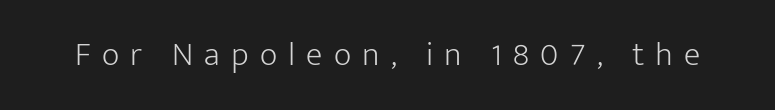
{"serif": "no", "italic": "no", "bold": "no", "weight": "light", "width": "normal", "stroke_contrast": "low", "x_height": "medium", "monospaced": "no", "underline": "no", "letter_spacing": "wide", "letter_spacing_em": 0.33, "glyph_px": 34}
